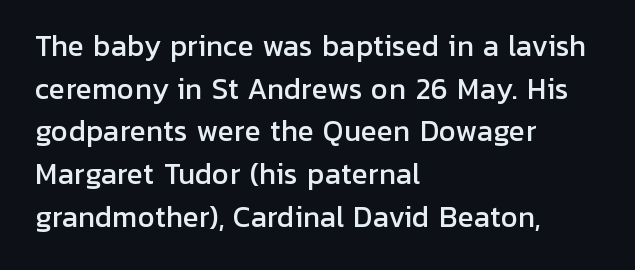
{"italic": "no", "underline": "no", "align": "left", "line_spacing": "normal", "line_spacing_ratio": 1.58, "letter_spacing": "normal", "letter_spacing_em": 0.0, "glyph_px": 27}
